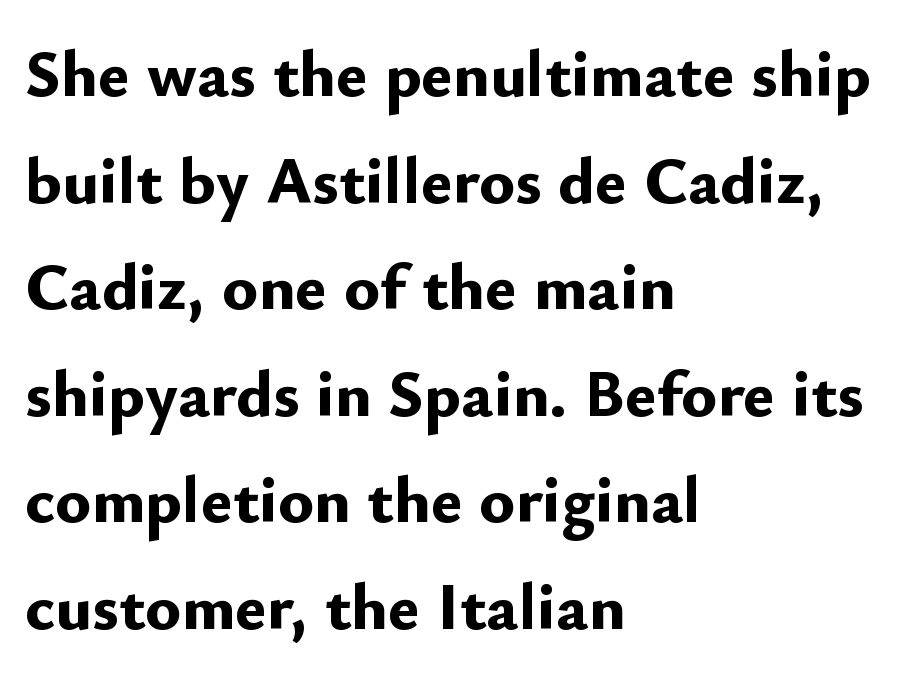
In terms of weight, the rendering is a true, heavy bold. The ragged edge is on the right, which tells us the setting is flush left. No italicization has been applied; the sample stays upright. Spacing verdict: proportional, widths tailored to each character. Rule under the text: the space is simply empty.
